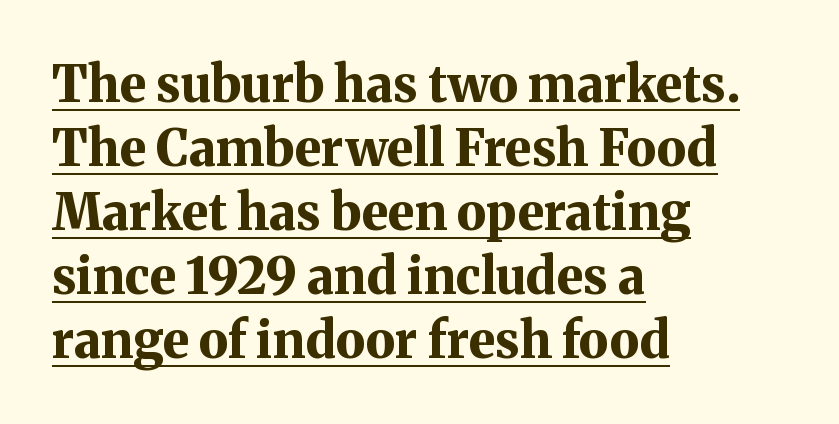
Q: Is the text bold? A: Yes.
Q: Is the text italic (slanted)? A: No, it is upright.
Q: Is the typeface a serif or a sans-serif typeface? A: Serif.
Q: Is the text underlined? A: Yes.
Q: How is the paragraph aligned? A: Left-aligned.
Q: Is the spacing between letters normal or unusually wide? A: Normal.
Q: Is the spacing between lines tight, normal or loose? A: Normal.
Q: Width (condensed, normal, or wide)? A: Normal.
Q: Stroke contrast? A: Medium.
Q: x-height? A: Medium.
Q: Monospaced? A: No.
